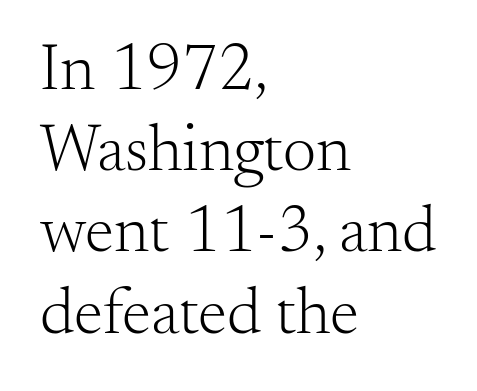
{"serif": "yes", "italic": "no", "bold": "no", "weight": "light", "width": "normal", "stroke_contrast": "medium", "x_height": "small", "monospaced": "no", "underline": "no", "align": "left", "line_spacing_ratio": 1.23, "letter_spacing": "normal", "letter_spacing_em": 0.0, "glyph_px": 66}
